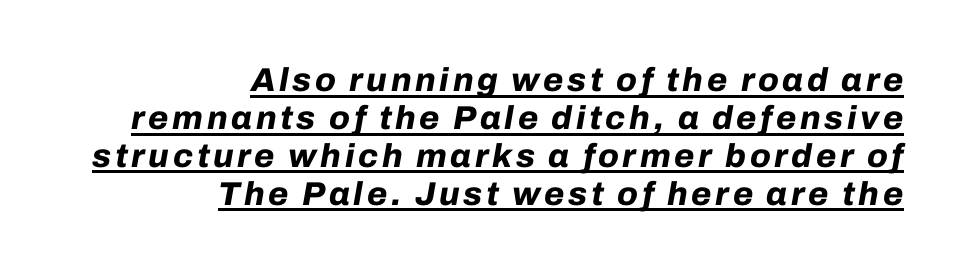
{"italic": "yes", "lean": "right", "slant_degrees": 10, "bold": "yes", "weight": "bold", "width": "normal", "stroke_contrast": "low", "x_height": "medium", "monospaced": "no", "underline": "yes", "align": "right", "line_spacing": "tight", "line_spacing_ratio": 1.15, "glyph_px": 33}
